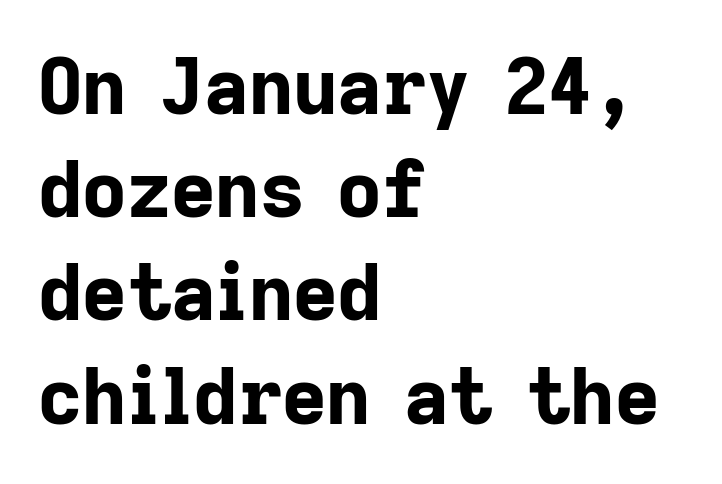
The image shows 77 px bold sans-serif type, upright; set left-aligned, normal line spacing (1.34x), normal letter spacing, not underlined; low stroke contrast and a medium x-height.
